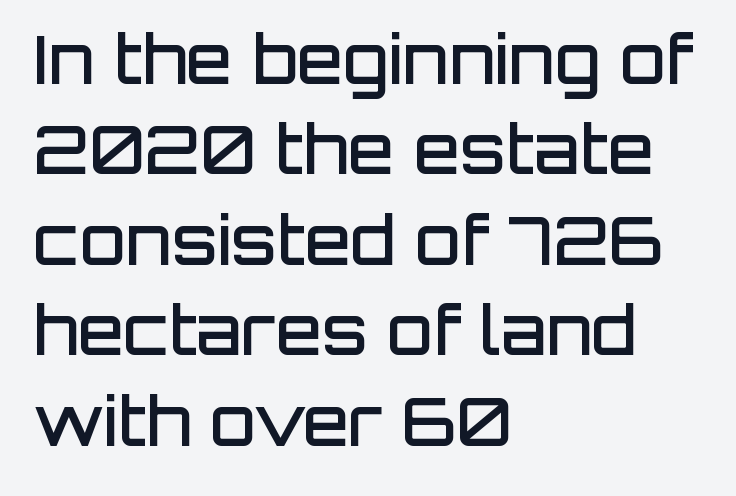
The image shows 67 px semibold sans-serif type, upright; set left-aligned, normal line spacing (1.35x), normal letter spacing, not underlined; low stroke contrast and a large x-height.
